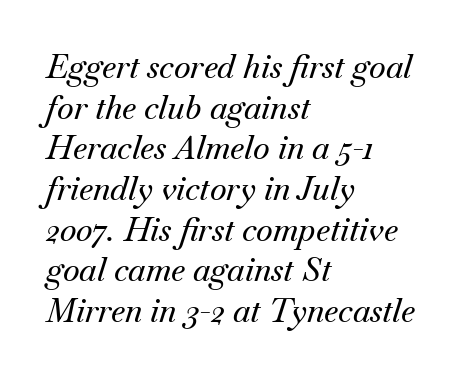
These lines stack with their left ends in a neat column. The space between consecutive lines is moderate. Unlike a clean sans, this face finishes its strokes with serifs. A typesetter would call this proportional, since set widths differ per character. Underlining? Definitely not there.
